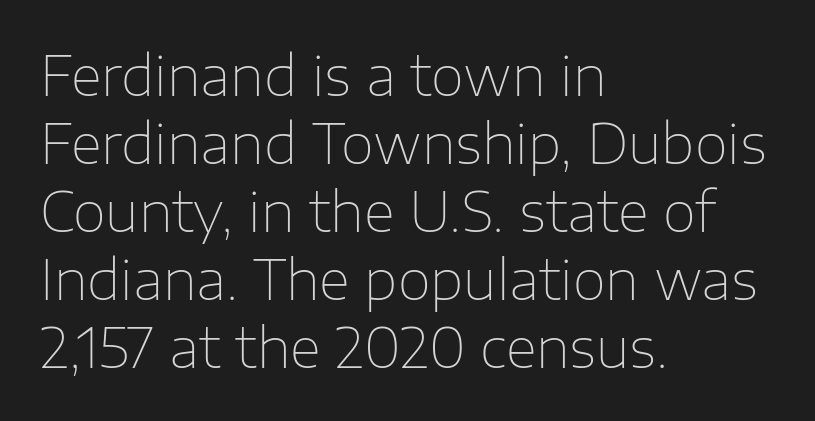
{"serif": "no", "italic": "no", "bold": "no", "weight": "thin", "width": "normal", "stroke_contrast": "low", "x_height": "medium", "monospaced": "no", "underline": "no", "align": "left", "line_spacing": "normal", "line_spacing_ratio": 1.26, "letter_spacing": "normal", "letter_spacing_em": 0.0, "glyph_px": 54}
